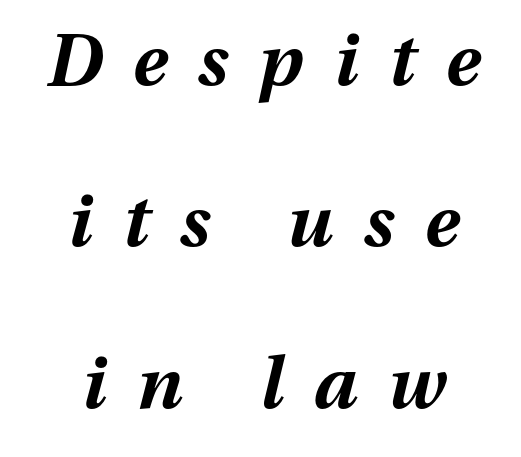
The image shows 72 px bold type, italic (leaning right); set loose line spacing (2.24x), unusually wide letter spacing (+0.43 em), not underlined; medium stroke contrast and a medium x-height.
